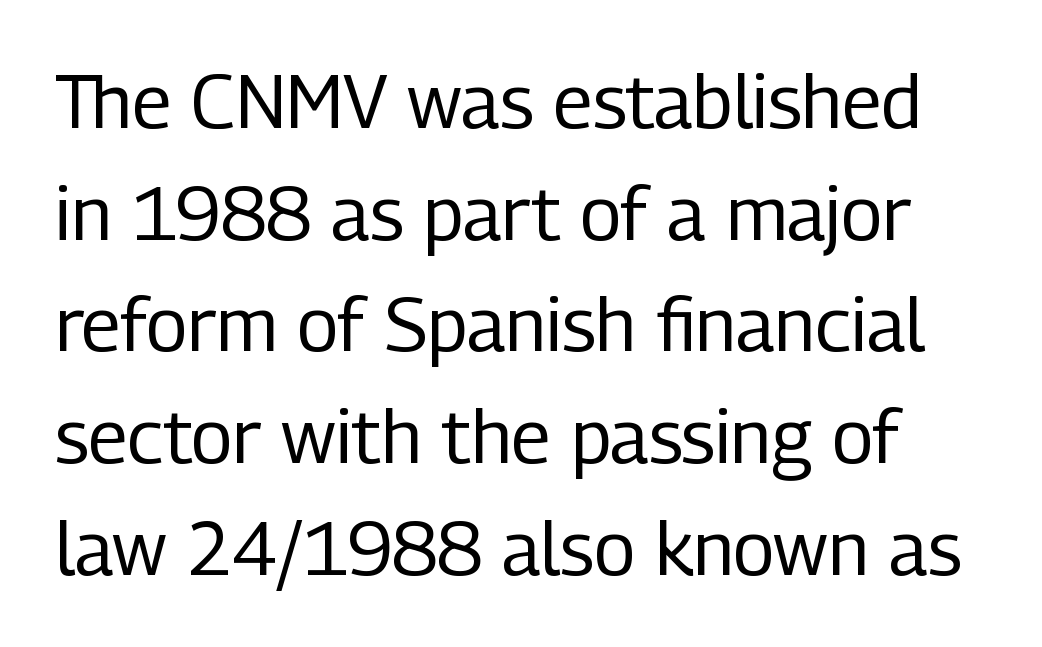
The glyphs are unaccompanied by any horizontal stroke below them. Nothing unusual about the tracking: characters are spaced as the font intends. Heft: none added — not bold. The space between consecutive lines is moderate.
